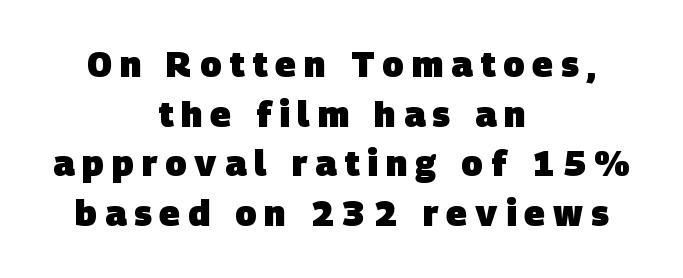
Q: Is the text bold? A: Yes.
Q: Is the typeface a serif or a sans-serif typeface? A: Sans-serif.
Q: Is the text underlined? A: No.
Q: How is the paragraph aligned? A: Centered.
Q: Is the spacing between letters normal or unusually wide? A: Unusually wide.
Q: Is the spacing between lines tight, normal or loose? A: Normal.
Q: Width (condensed, normal, or wide)? A: Normal.
Q: Stroke contrast? A: Low.
Q: x-height? A: Large.
Q: Monospaced? A: No.
